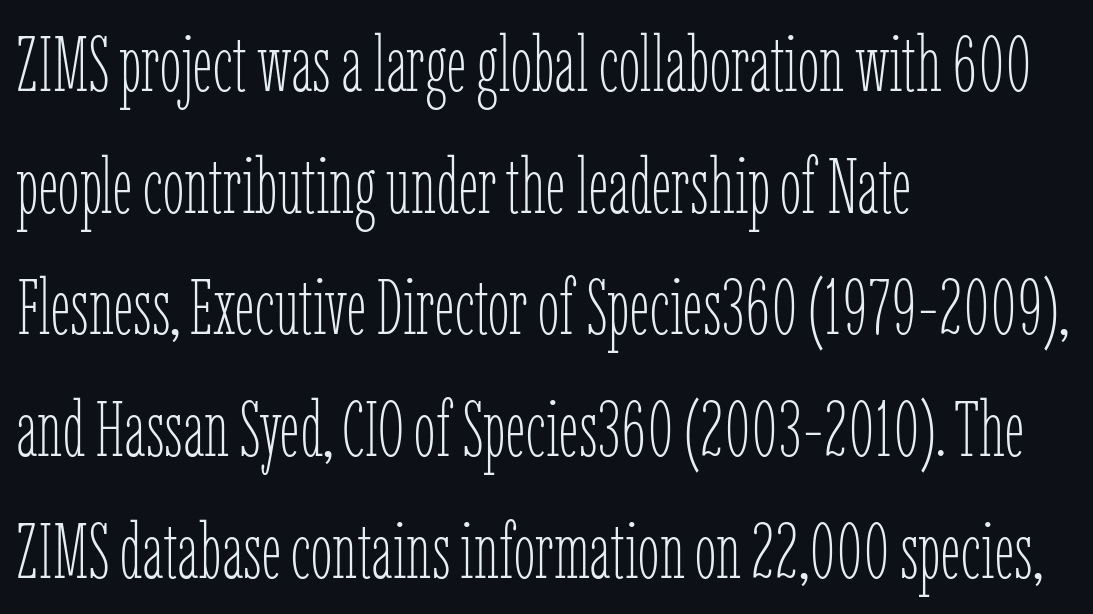
{"italic": "no", "bold": "no", "weight": "thin", "width": "condensed", "stroke_contrast": "low", "x_height": "medium", "monospaced": "no", "underline": "no", "align": "left", "line_spacing": "normal", "line_spacing_ratio": 1.56, "letter_spacing": "normal", "letter_spacing_em": 0.0, "glyph_px": 78}
